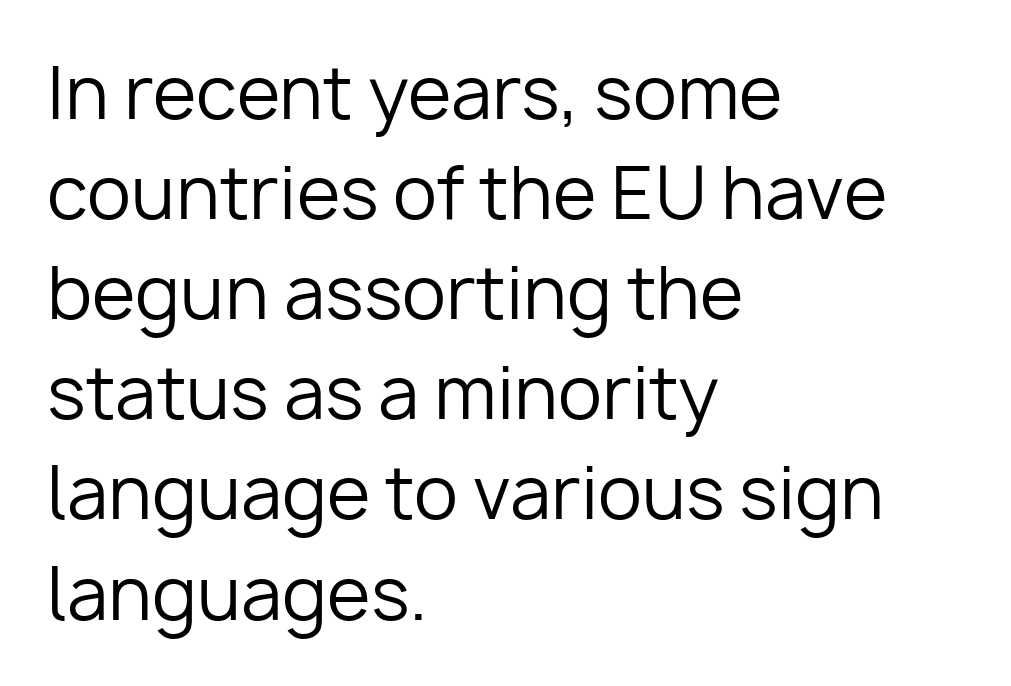
The image shows 71 px regular-weight sans-serif type, upright; set left-aligned, normal line spacing (1.41x), normal letter spacing, not underlined; low stroke contrast and a medium x-height.
